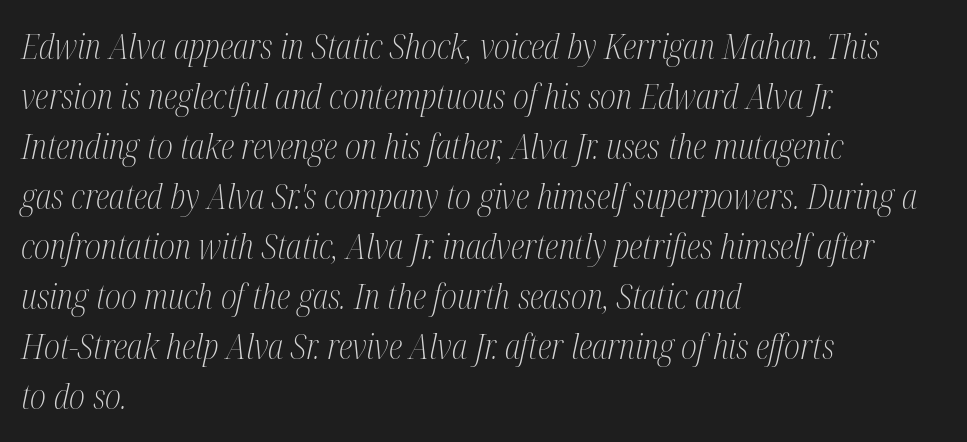
Evenly set lines give the paragraph a standard silhouette. Nobody touched the tracking dial on this one. These lines are rendered in a variable-pitch font. Small tapered or slab feet sit at the stroke ends, so this counts as serif. The baseline area is clear. Weight: regular or lighter.
